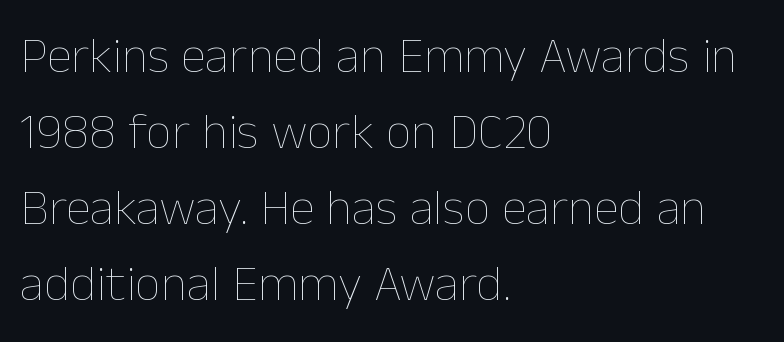
The image shows 51 px thin type, upright; set left-aligned, normal line spacing (1.49x), normal letter spacing, not underlined; low stroke contrast and a medium x-height.
